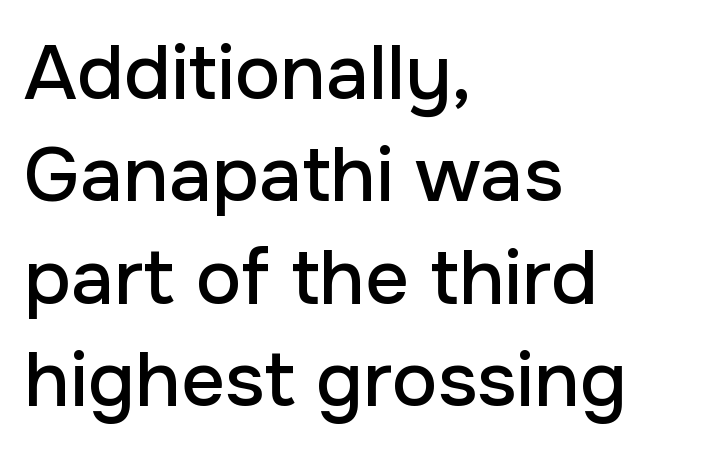
{"serif": "no", "italic": "no", "width": "normal", "stroke_contrast": "low", "x_height": "medium", "monospaced": "no", "underline": "no", "align": "left", "line_spacing": "normal", "line_spacing_ratio": 1.33, "letter_spacing": "normal", "letter_spacing_em": 0.0, "glyph_px": 77}
